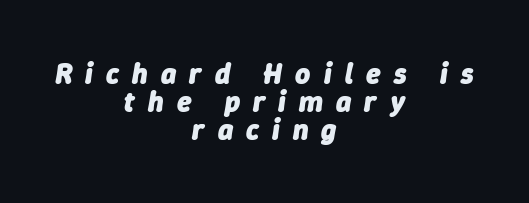
Each letter keeps its own natural width here, so spacing adapts to shape. If you measured baseline to baseline, you'd find a short distance. Observe the lean: these are italic letterforms. Tracking value appears strongly positive — letters spread wide.
